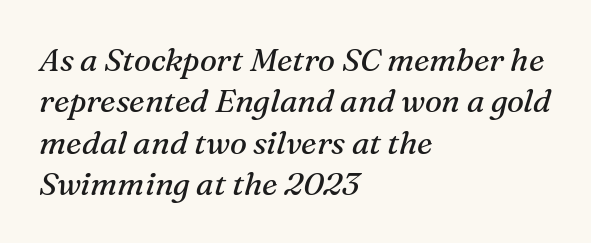
The image shows 32 px regular-weight serif type, italic (leaning right); set left-aligned, normal line spacing (1.29x), normal letter spacing, not underlined; medium stroke contrast and a medium x-height.
